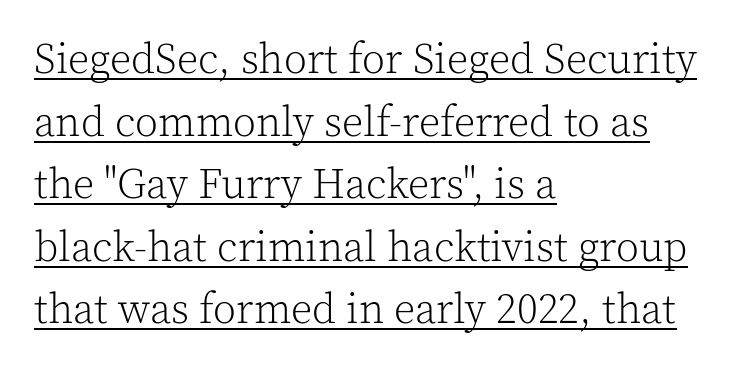
The image shows 42 px light serif type, upright; set left-aligned, normal line spacing (1.49x), normal letter spacing, underlined; a medium x-height.
